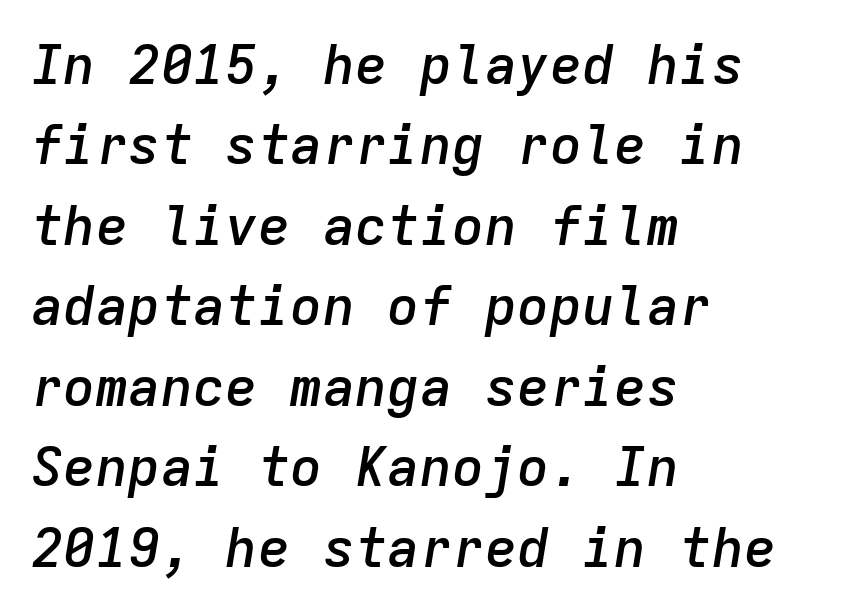
{"italic": "yes", "lean": "right", "slant_degrees": 9, "bold": "semi", "weight": "semibold", "width": "normal", "stroke_contrast": "low", "x_height": "medium", "monospaced": "yes", "underline": "no", "align": "left", "line_spacing": "normal", "line_spacing_ratio": 1.49, "letter_spacing": "normal", "letter_spacing_em": 0.0, "glyph_px": 54}
